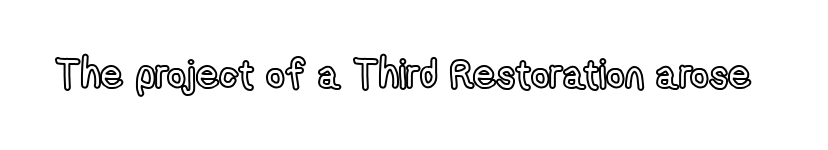
Between one letter and the next there's only the usual sliver of space. The space beneath each line is pristine and unruled. Looks like regular typesetting: each glyph gets only the width it needs. It's the straight-up-and-down kind of type.
